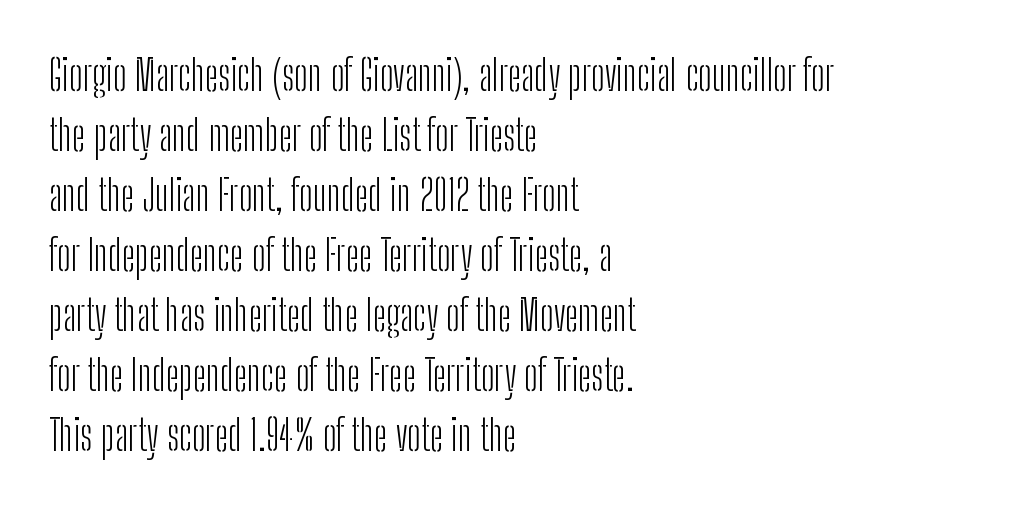
The image shows 42 px light, condensed sans-serif type, upright; set left-aligned, normal line spacing (1.43x), normal letter spacing, not underlined; low stroke contrast and a medium x-height.
